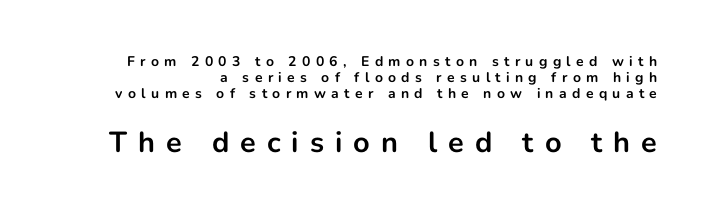
Underlining? Definitely not there. The passage shown begins with its smaller block and ends with its larger one. How would I describe the line gaps? Narrow and economical. Serifs: no, the terminals of the letterforms are clean. When letters stand straight like this, we call the style roman or upright. Typographic density is high because the face is bold.
